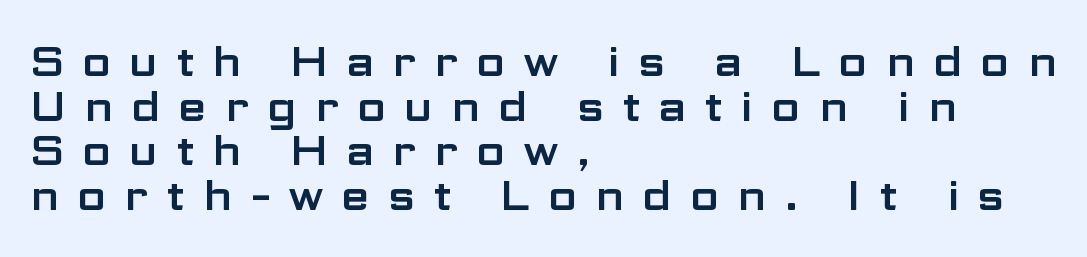
{"serif": "no", "italic": "no", "width": "wide", "stroke_contrast": "low", "x_height": "medium", "monospaced": "no", "underline": "no", "align": "left", "line_spacing": "tight", "line_spacing_ratio": 1.06, "letter_spacing": "wide", "letter_spacing_em": 0.43, "glyph_px": 42}
